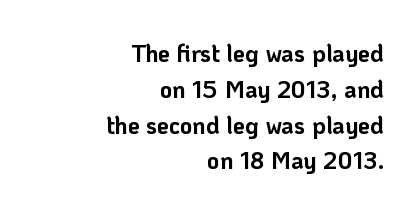
Every letter is thick-stroked: bold, no question. Each line ends at the same right margin while the left side varies. How are the letters spaced? Ordinarily, with no added tracking. The baseline area is clear.
